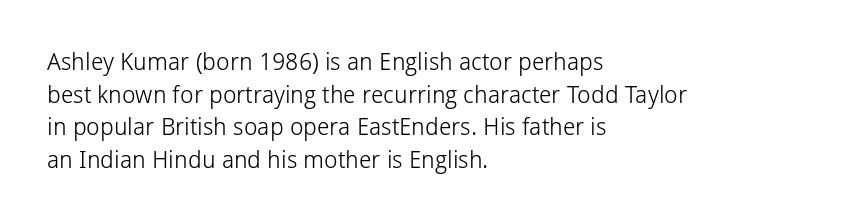
Plain, unruled lines of type. Ordinary non-slanted type is in use. Does extra space separate the letters? No, they use regular spacing. This is not heavy type; no bold has been used. These lines sit exactly where default settings would place them. Reading down the block, your eye returns to a fixed left position each line.
